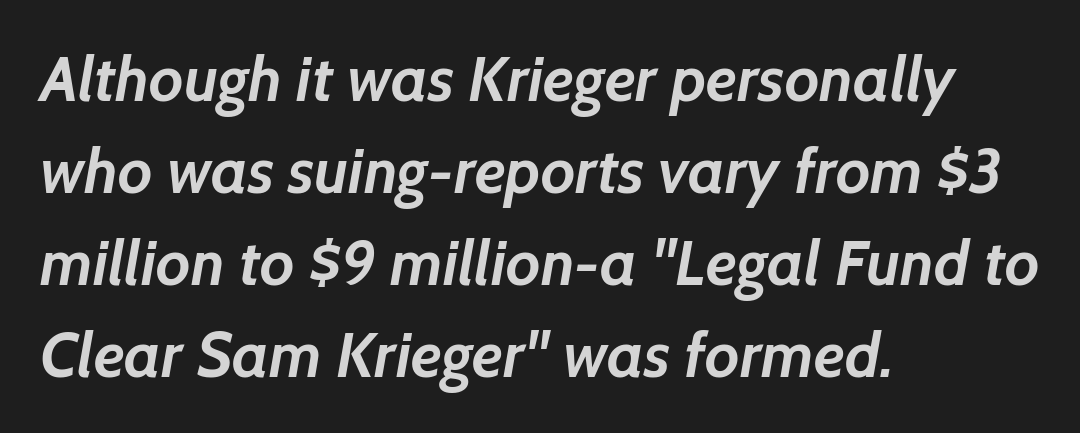
{"serif": "no", "bold": "yes", "weight": "semibold", "width": "normal", "stroke_contrast": "low", "x_height": "medium", "monospaced": "no", "underline": "no", "align": "left", "line_spacing": "normal", "line_spacing_ratio": 1.46, "letter_spacing": "normal", "letter_spacing_em": 0.0, "glyph_px": 63}
